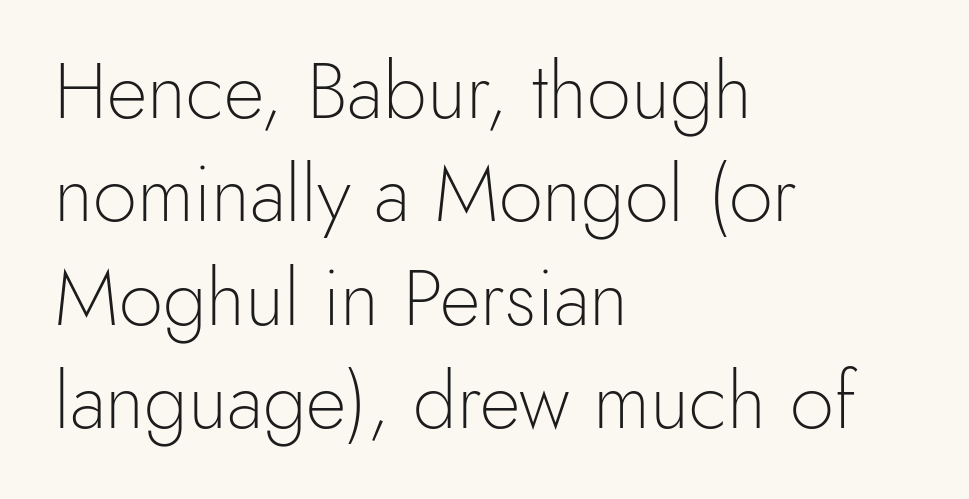
{"serif": "no", "italic": "no", "bold": "no", "weight": "light", "width": "normal", "x_height": "small", "monospaced": "no", "underline": "no", "align": "left", "line_spacing": "normal", "line_spacing_ratio": 1.31, "letter_spacing": "normal", "letter_spacing_em": 0.0, "glyph_px": 79}
